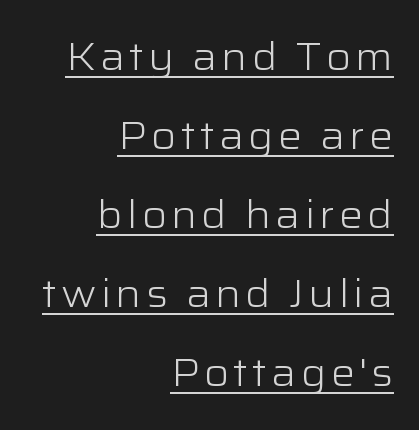
{"serif": "no", "italic": "no", "bold": "no", "weight": "light", "width": "wide", "stroke_contrast": "low", "x_height": "medium", "monospaced": "no", "underline": "yes", "align": "right", "line_spacing": "loose", "line_spacing_ratio": 2.08, "glyph_px": 38}
